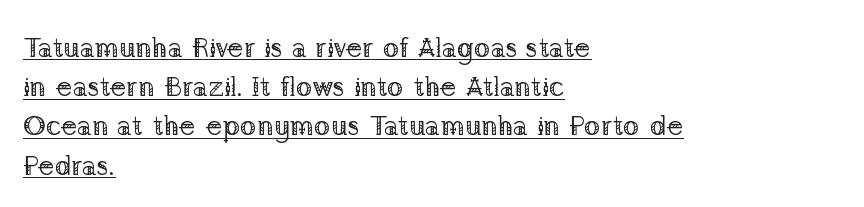
The glyphs are accompanied by a horizontal stroke just below them. The tracking reads as untouched default to a designer's eye. The font is comparable to plain body text, perhaps lighter. Baseline-to-baseline distance is the conventional proportion of letter height.
